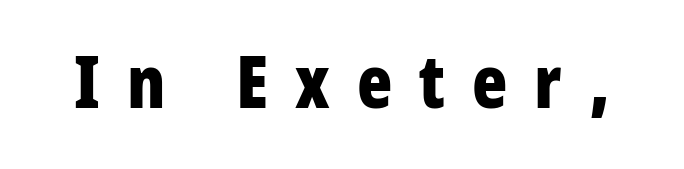
Do the characters align in a grid? No, the font is proportional. Quick note: not italic, upright. Plenty of ink on the page — the face is bold. What kind of face is this? One without serifs — a sans. Observe the wide spacing: letters keep a clear distance from each other. Any mark beneath the type? The region is blank.
